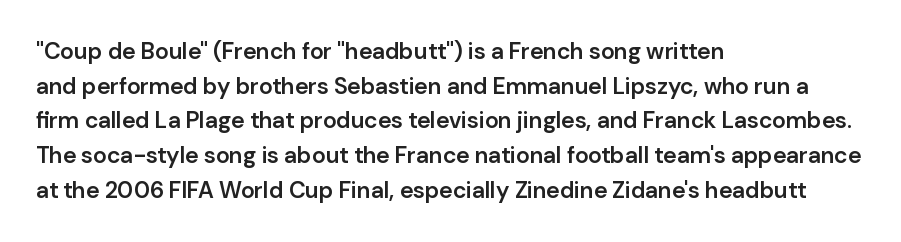
The image shows 23 px text type, upright; set left-aligned, normal line spacing (1.51x), normal letter spacing, not underlined.
